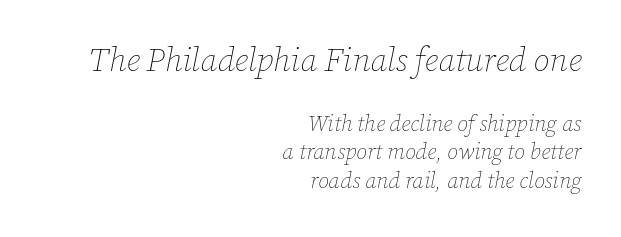
{"italic": "yes", "lean": "right", "slant_degrees": 12, "bold": "no", "weight": "thin", "width": "normal", "stroke_contrast": "low", "x_height": "medium", "monospaced": "no", "underline": "no", "align": "right", "line_spacing": "normal", "line_spacing_ratio": 1.31, "letter_spacing": "normal", "letter_spacing_em": 0.0, "larger_block": "first", "size_ratio": 1.5, "glyph_px": 33}
